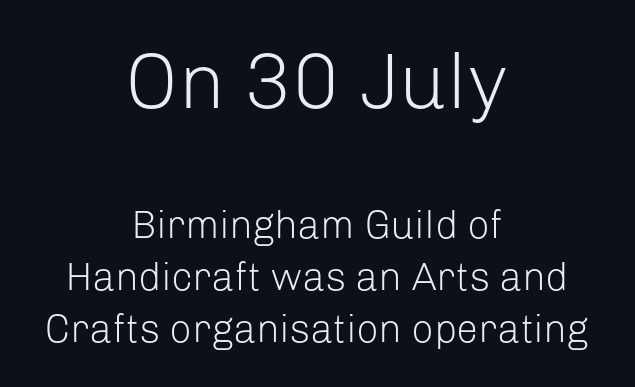
Q: Is the text bold? A: No.
Q: Is the text italic (slanted)? A: No, it is upright.
Q: Is the typeface a serif or a sans-serif typeface? A: Sans-serif.
Q: Is the text underlined? A: No.
Q: How is the paragraph aligned? A: Centered.
Q: Is the spacing between letters normal or unusually wide? A: Normal.
Q: Is the spacing between lines tight, normal or loose? A: Normal.
Q: Which block of text is set in a larger size, the first (top) or the second (bottom)? A: The first (top) one.
Q: Width (condensed, normal, or wide)? A: Normal.
Q: Stroke contrast? A: Low.
Q: x-height? A: Medium.
Q: Monospaced? A: No.
